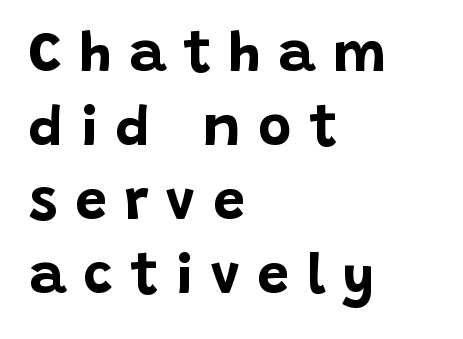
Q: Is the text bold? A: Yes.
Q: Is the text italic (slanted)? A: No, it is upright.
Q: Is the typeface a serif or a sans-serif typeface? A: Sans-serif.
Q: Is the text underlined? A: No.
Q: How is the paragraph aligned? A: Left-aligned.
Q: Is the spacing between letters normal or unusually wide? A: Unusually wide.
Q: Is the spacing between lines tight, normal or loose? A: Normal.
Q: Width (condensed, normal, or wide)? A: Normal.
Q: Stroke contrast? A: Low.
Q: x-height? A: Large.
Q: Monospaced? A: No.
